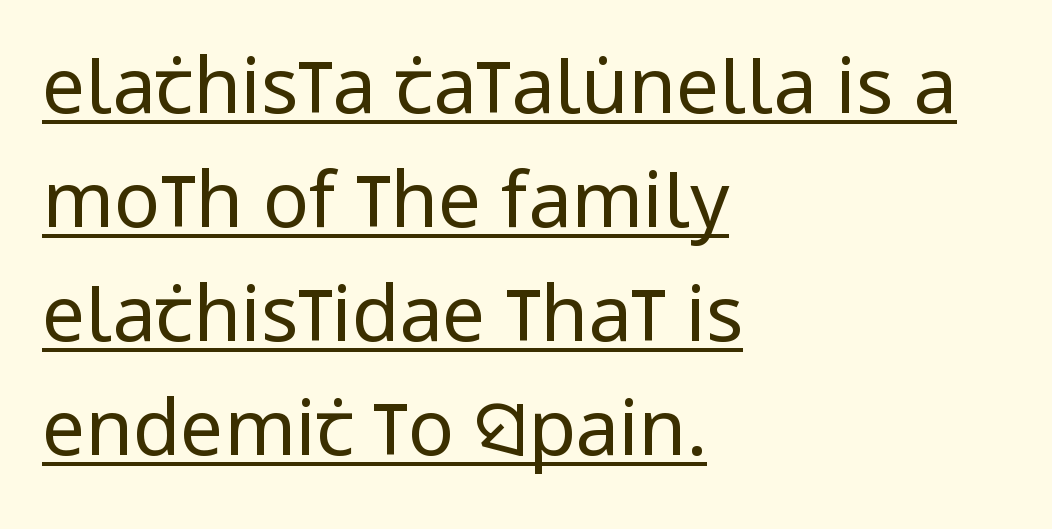
The specimen reads as upright at a glance. Each letter keeps its own natural width here, so spacing adapts to shape. This sample is left-justified, so line endings fall wherever the words run out. Evenly set lines give the paragraph a standard silhouette. Words appear dense and cohesive because spacing is normal.
